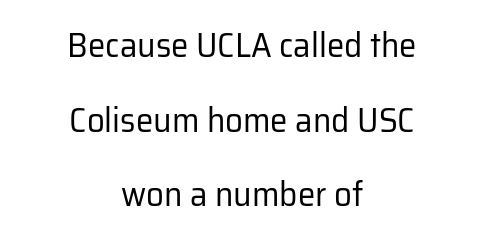
The image shows 35 px regular-weight sans-serif type, upright; set centered, loose line spacing (2.13x), normal letter spacing, not underlined; low stroke contrast and a medium x-height.
